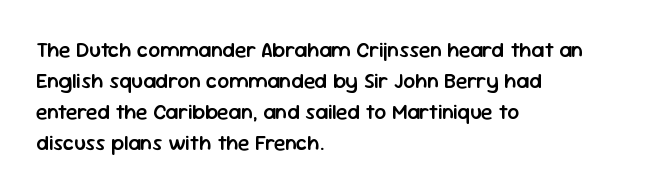
Observe the ordinary spacing: letters are neighbours, not strangers. Which margin do the lines hug? The left one — the right edge is uneven. Compared with typical paragraphs, the rows here are spaced about the same. Notice how the stems are strictly vertical — no italics here. Compared with an ordinary text face, these strokes are moderately heavier — a semibold. Clear beneath every line of the passage.
